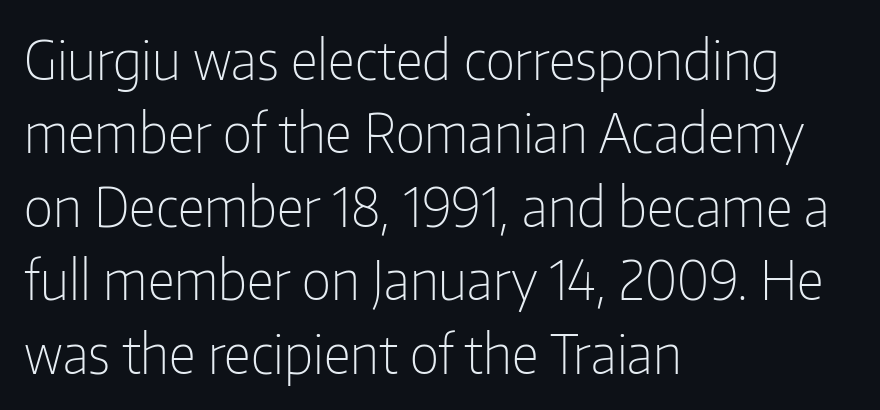
The face used here is proportionally spaced, like ordinary book or web type. The lines in this sample share a left origin and differ only in where they stop. Ascenders rise straight up at ninety degrees. The face used here is rendered with its standard letterfit. The designer left line spacing at the default. The font family rendered here belongs to the sans-serif group.
